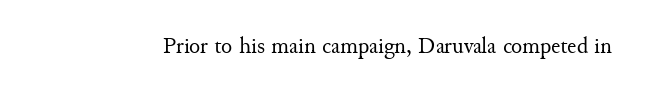
The type is set solid horizontally, with unmodified tracking. Words float on clear page, feet unadorned. A quiet, ordinary-to-light weight characterises the typeface. The type sits square on the baseline with zero lean.
